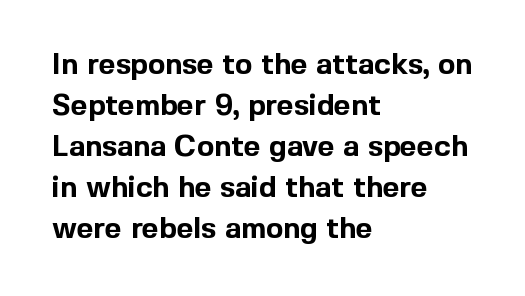
{"serif": "no", "italic": "no", "bold": "yes", "weight": "bold", "width": "normal", "x_height": "medium", "monospaced": "no", "underline": "no", "align": "left", "line_spacing": "normal", "line_spacing_ratio": 1.41, "letter_spacing": "normal", "letter_spacing_em": 0.0, "glyph_px": 29}
